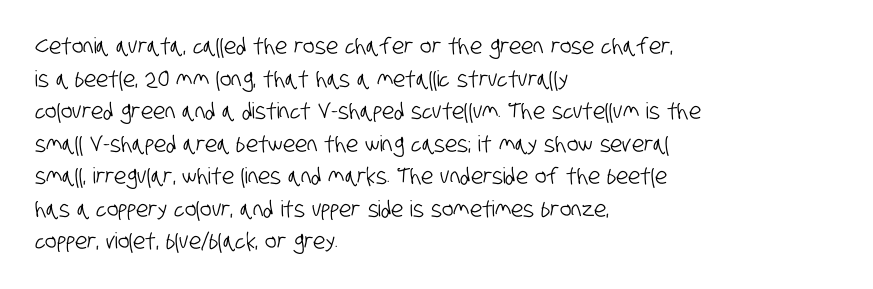
The image shows 22 px text type; set left-aligned, normal line spacing (1.48x), normal letter spacing, not underlined.
